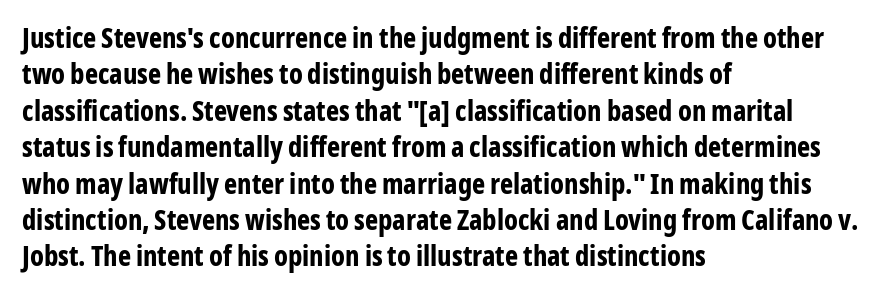
Character widths vary here, with narrow letters taking less room than wide ones. Letterform terminals end flat and unadorned throughout the passage. What's the leading like? Ordinary, nothing unusual. Standard letterfit; no display-style spreading of the glyphs. The words here are not underlined. Set as a true bold cut, around the 700 mark.
